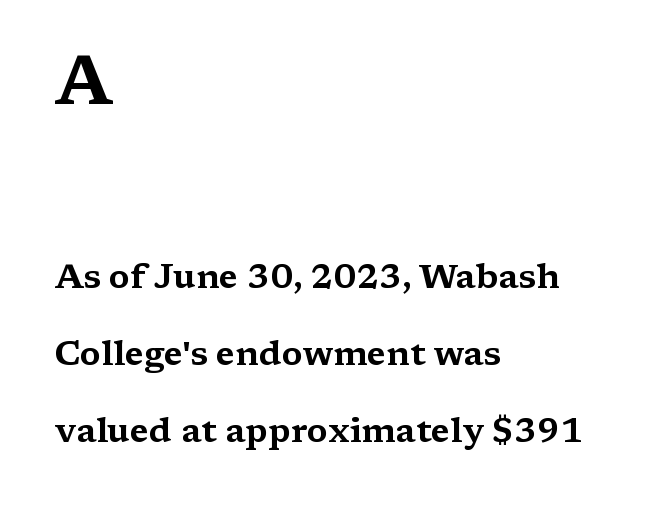
Q: Is the text italic (slanted)? A: No, it is upright.
Q: Is the typeface a serif or a sans-serif typeface? A: Serif.
Q: Is the text underlined? A: No.
Q: How is the paragraph aligned? A: Left-aligned.
Q: Is the spacing between letters normal or unusually wide? A: Normal.
Q: Is the spacing between lines tight, normal or loose? A: Loose.
Q: Which block of text is set in a larger size, the first (top) or the second (bottom)? A: The first (top) one.
Q: Width (condensed, normal, or wide)? A: Wide.
Q: Stroke contrast? A: Medium.
Q: x-height? A: Medium.
Q: Monospaced? A: No.
